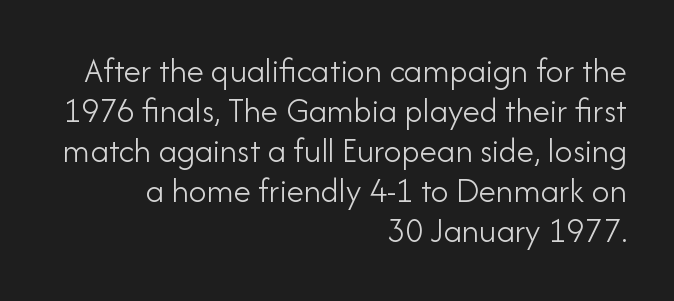
The image shows 35 px light sans-serif type, upright; set right-aligned, tight line spacing (1.14x), normal letter spacing, not underlined; low stroke contrast and a small x-height.
